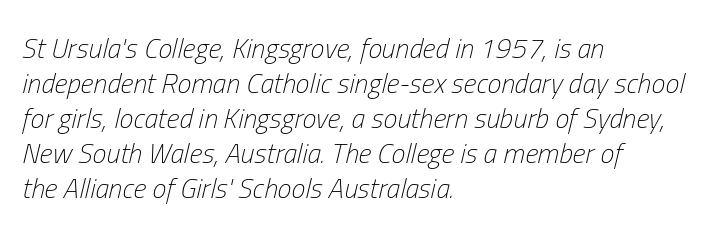
The image shows 28 px light, condensed type, italic (leaning right); set left-aligned, normal line spacing (1.25x), normal letter spacing, not underlined; low stroke contrast and a medium x-height.
